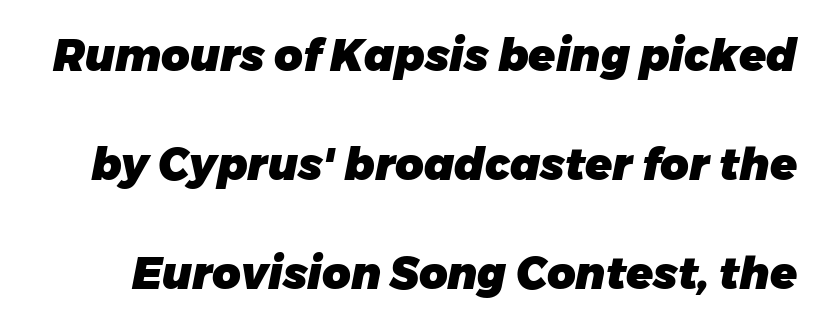
The image shows 44 px heavy sans-serif type; set loose line spacing (2.48x), normal letter spacing, not underlined; low stroke contrast and a large x-height.
